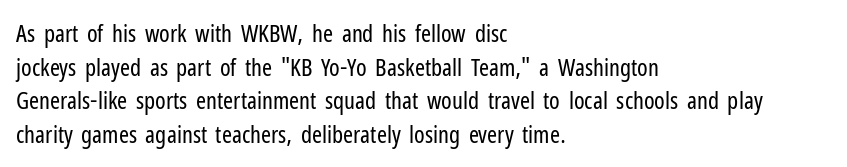
Q: Is the text bold? A: No.
Q: Is the text italic (slanted)? A: No, it is upright.
Q: Is the text underlined? A: No.
Q: How is the paragraph aligned? A: Left-aligned.
Q: Is the spacing between letters normal or unusually wide? A: Normal.
Q: Is the spacing between lines tight, normal or loose? A: Normal.
